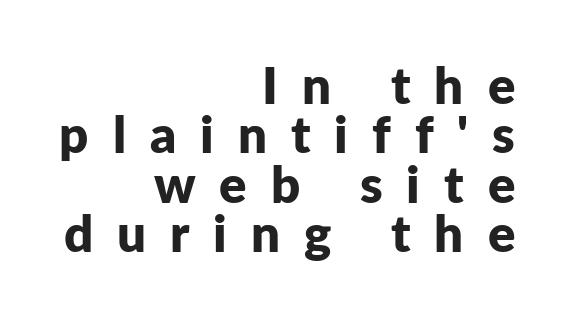
The image shows 51 px bold sans-serif type, upright; set right-aligned, tight line spacing (0.97x), unusually wide letter spacing (+0.47 em), not underlined; low stroke contrast and a medium x-height.
